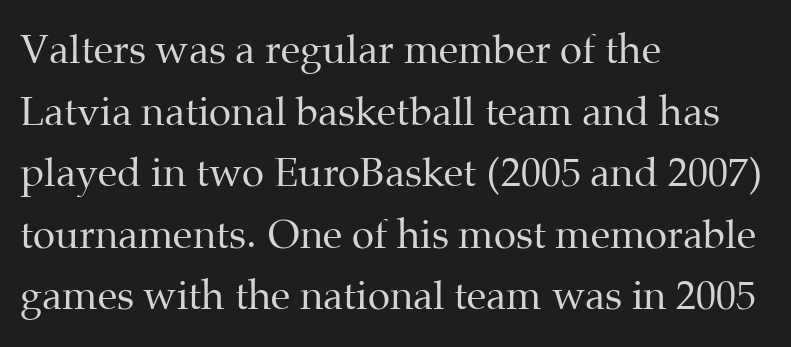
The space between consecutive lines is moderate. Weight: not bold — regular or lighter. Typographically, this falls in the serif category. Think of a printed novel: that variable character pitch is what you see here. Visually the block forms a straight wall on the left and a jagged coastline on the right.
